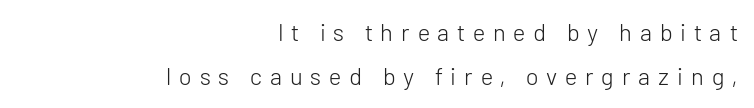
Q: Is the text bold? A: No.
Q: Is the text italic (slanted)? A: No, it is upright.
Q: Is the text underlined? A: No.
Q: How is the paragraph aligned? A: Right-aligned.
Q: Is the spacing between letters normal or unusually wide? A: Unusually wide.
